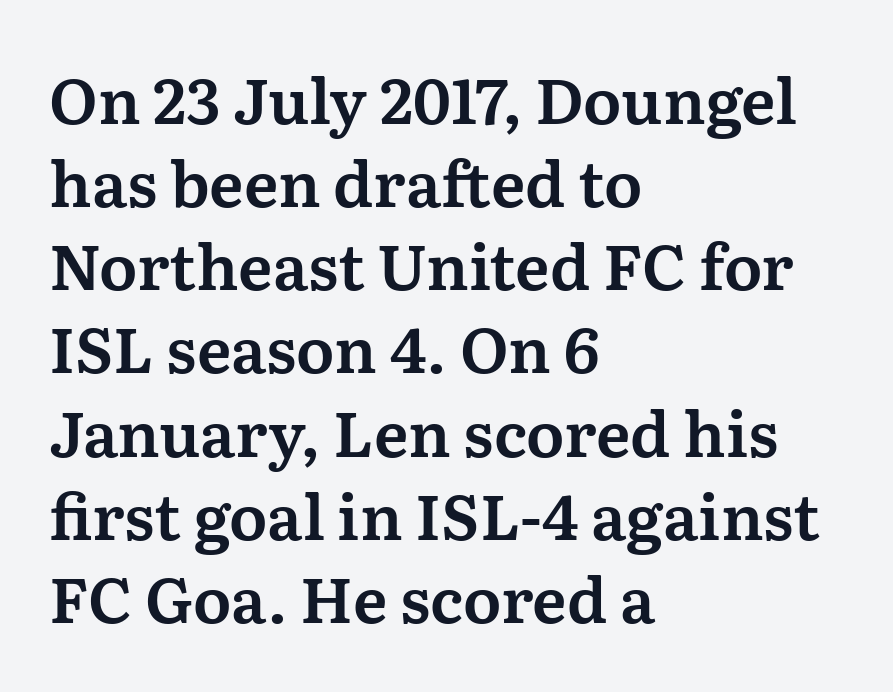
The image shows 63 px serif type, upright; set left-aligned, normal line spacing (1.32x), normal letter spacing, not underlined; medium stroke contrast and a medium x-height.
